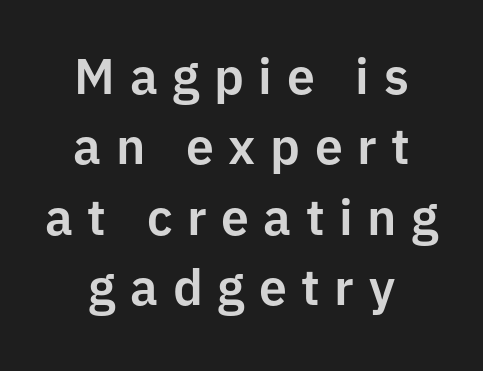
Q: Is the text italic (slanted)? A: No, it is upright.
Q: Is the typeface a serif or a sans-serif typeface? A: Sans-serif.
Q: Is the text underlined? A: No.
Q: How is the paragraph aligned? A: Centered.
Q: Is the spacing between letters normal or unusually wide? A: Unusually wide.
Q: Is the spacing between lines tight, normal or loose? A: Normal.
Q: Width (condensed, normal, or wide)? A: Normal.
Q: Stroke contrast? A: Low.
Q: x-height? A: Medium.
Q: Monospaced? A: No.
